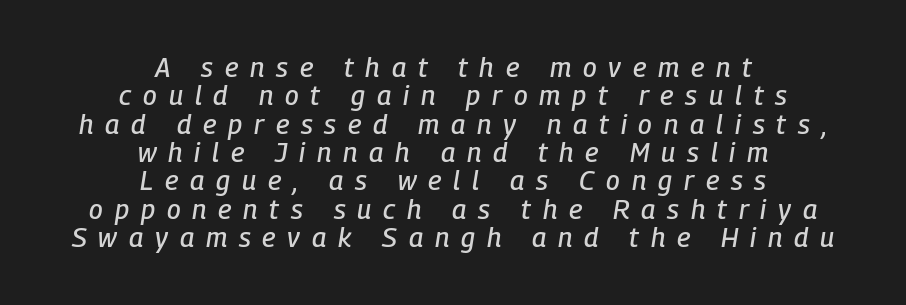
{"italic": "yes", "lean": "right", "slant_degrees": 9, "underline": "no", "align": "center", "line_spacing": "tight", "line_spacing_ratio": 1.05, "letter_spacing": "wide", "letter_spacing_em": 0.44, "glyph_px": 27}
